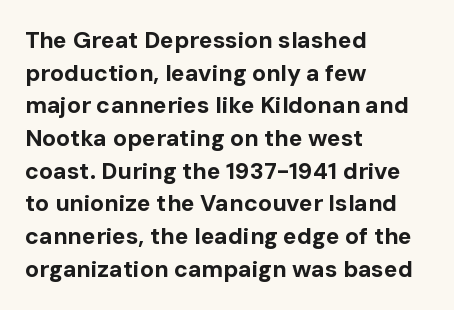
Here the glyphs are tracked normally, forming tight word shapes. One-word summary of the alignment: left. In terms of posture, this sample is upright. Notice how thick the strokes are: this is what a full bold looks like. The lines sit at an ordinary, default distance from one another.
